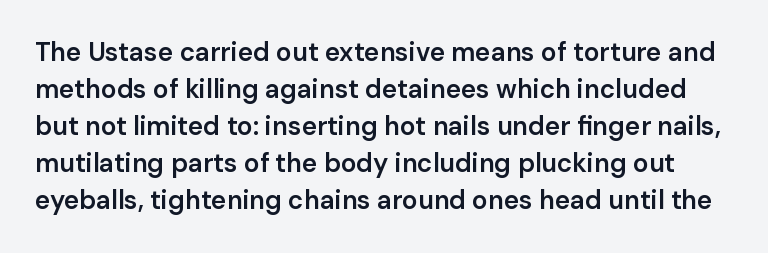
Q: Is the text bold? A: Semi-bold.
Q: Is the text italic (slanted)? A: No, it is upright.
Q: Is the text underlined? A: No.
Q: Is the spacing between letters normal or unusually wide? A: Normal.
Q: Is the spacing between lines tight, normal or loose? A: Normal.
